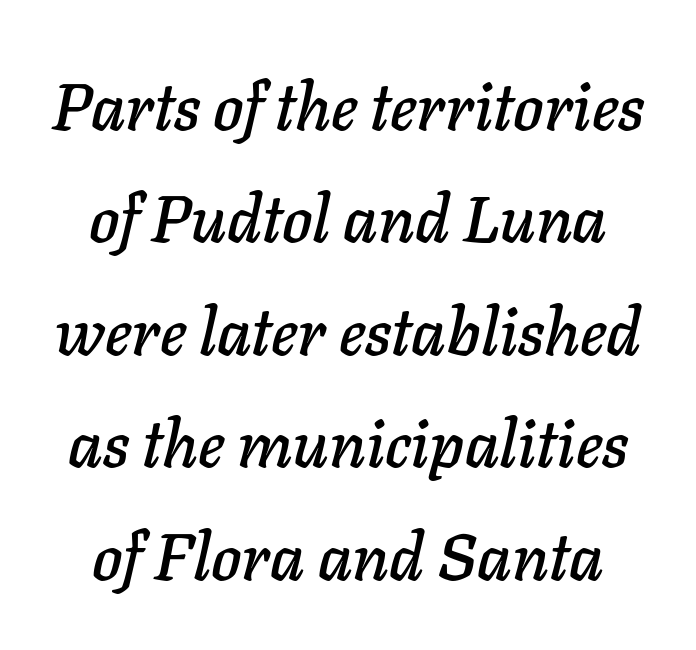
Q: Is the text italic (slanted)? A: Yes, it leans right by about 11 degrees.
Q: Is the text underlined? A: No.
Q: Is the spacing between letters normal or unusually wide? A: Normal.
Q: Width (condensed, normal, or wide)? A: Normal.
Q: Stroke contrast? A: Low.
Q: x-height? A: Medium.
Q: Monospaced? A: No.
